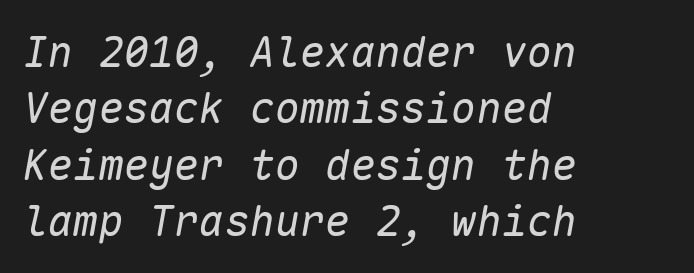
The image shows 42 px regular-weight type, italic (leaning right), monospaced; set left-aligned, normal line spacing (1.34x), normal letter spacing, not underlined; low stroke contrast and a medium x-height.
